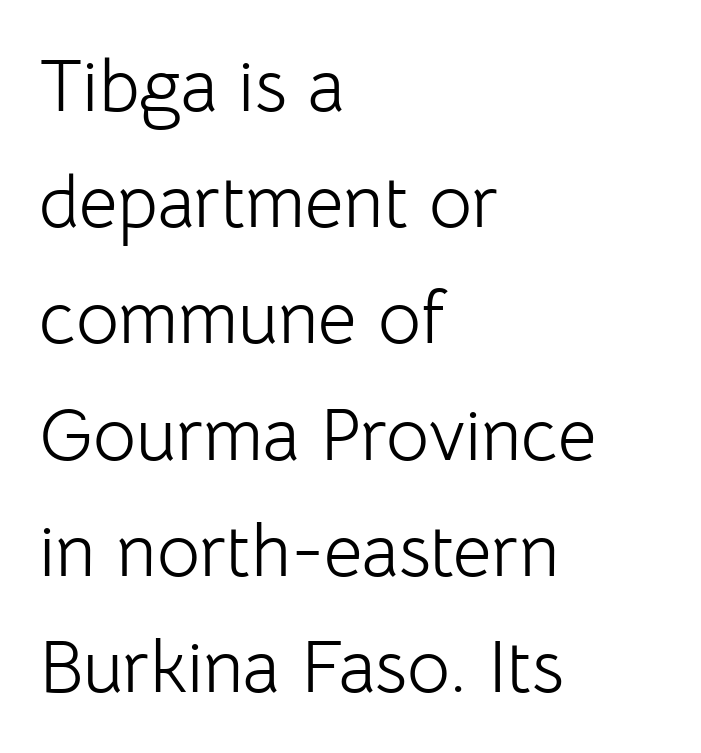
Quick note: interline space is typical. Students, note that the glyphs here touch the page at normal intervals. The lettering stays uniformly vertical, giving the passage a roman look. The rag falls on the right side of this text block. Any mark beneath the type? The region is blank. The rendering uses natural spacing where letterforms have individual widths.
